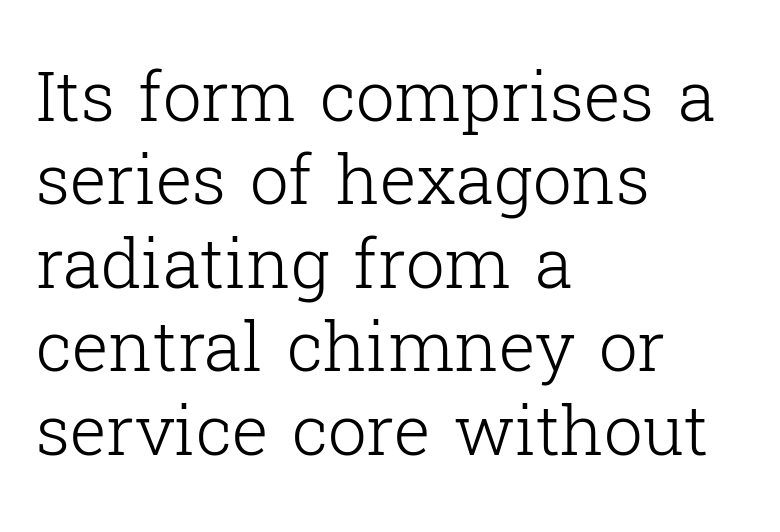
The image shows 69 px light serif type, upright; set left-aligned, line spacing 1.21x, normal letter spacing, not underlined; low stroke contrast and a medium x-height.
